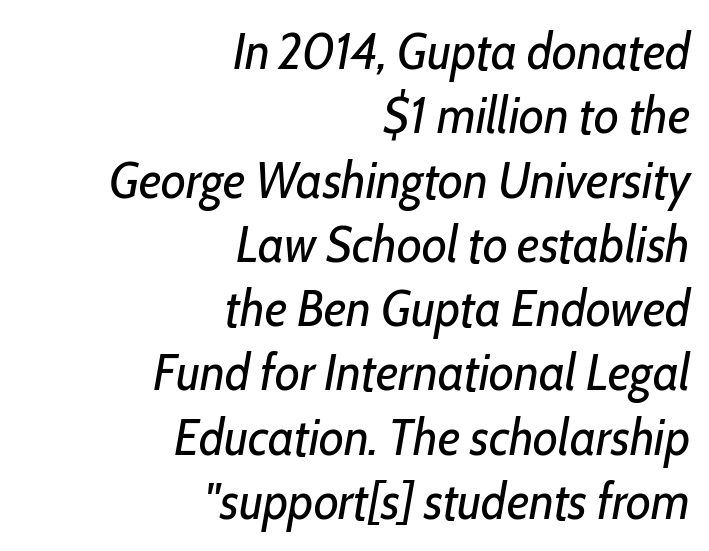
The image shows 51 px regular-weight, condensed type, italic (leaning right); set right-aligned, normal line spacing (1.26x), normal letter spacing, not underlined; low stroke contrast and a medium x-height.
